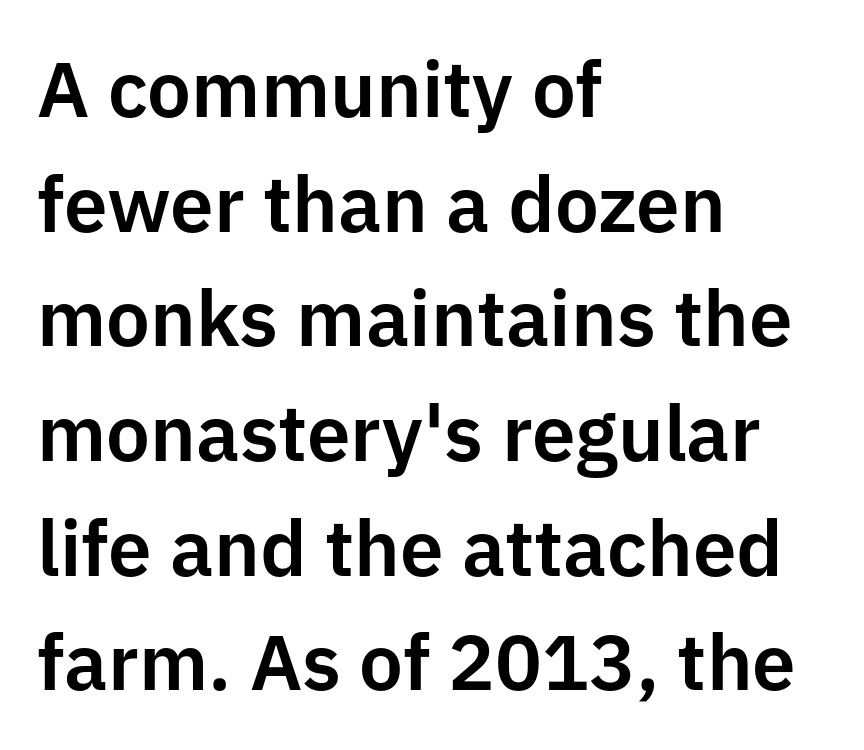
The image shows 78 px sans-serif type, upright; set left-aligned, normal line spacing (1.47x), normal letter spacing, not underlined; low stroke contrast and a medium x-height.
